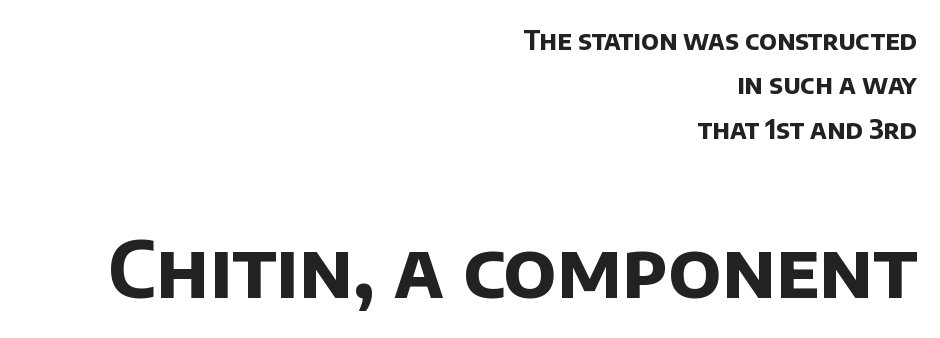
Thick stems and heavy bowls — unmistakably bold. Where is the straight margin? On the right. Inter-character spacing is left at the font's built-in metrics. The baseline area is clear. Is this a fixed-width face? No — the glyphs have proportional, varying widths. Scale increases going downward across the two blocks.
